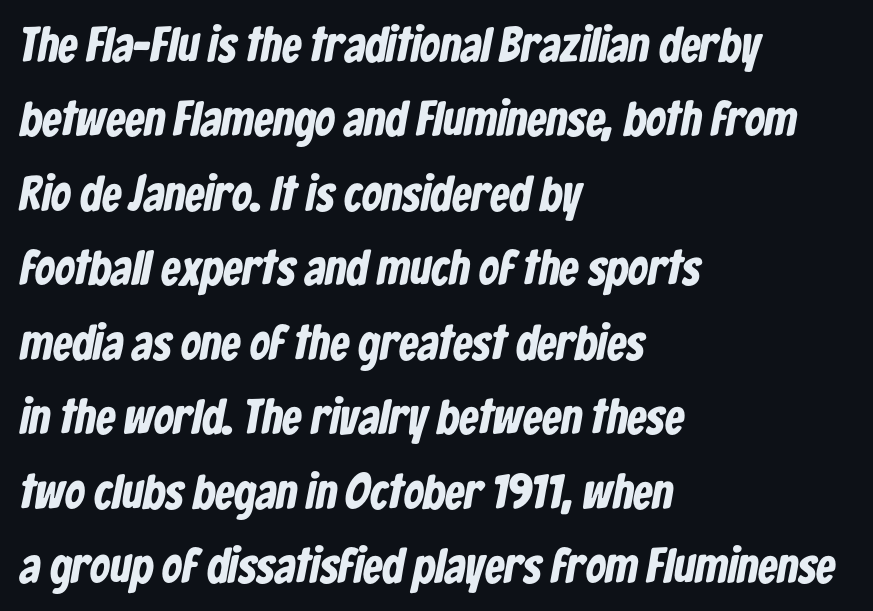
{"serif": "no", "bold": "yes", "weight": "bold", "width": "condensed", "stroke_contrast": "low", "x_height": "medium", "monospaced": "no", "underline": "no", "align": "left", "line_spacing": "normal", "line_spacing_ratio": 1.52, "letter_spacing": "normal", "letter_spacing_em": 0.0, "glyph_px": 49}
